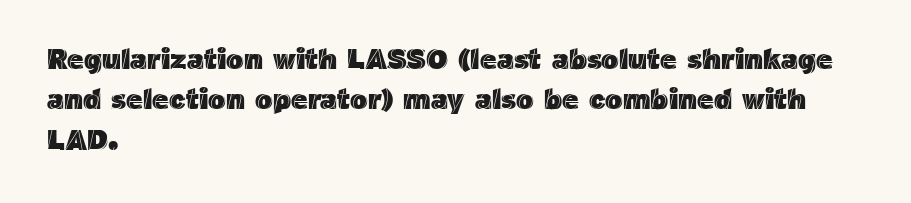
Q: Is the text italic (slanted)? A: No, it is upright.
Q: Is the text underlined? A: No.
Q: How is the paragraph aligned? A: Left-aligned.
Q: Is the spacing between letters normal or unusually wide? A: Normal.
Q: Is the spacing between lines tight, normal or loose? A: Normal.
Q: Width (condensed, normal, or wide)? A: Normal.
Q: x-height? A: Medium.
Q: Monospaced? A: No.
